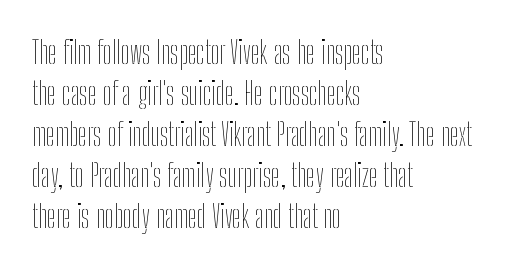
The image shows 32 px thin, condensed type, upright; set left-aligned, normal line spacing (1.28x), normal letter spacing, not underlined; low stroke contrast and a medium x-height.
